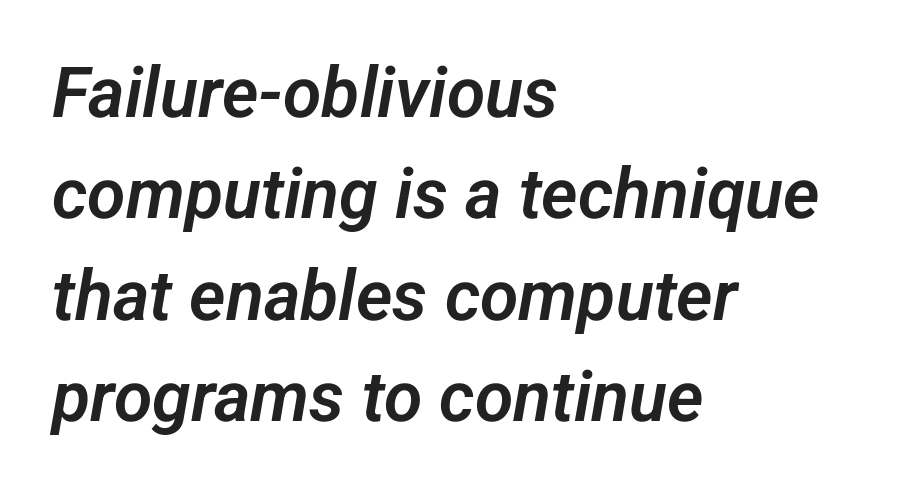
{"serif": "no", "width": "normal", "stroke_contrast": "low", "x_height": "medium", "monospaced": "no", "underline": "no", "align": "left", "line_spacing": "normal", "line_spacing_ratio": 1.45, "letter_spacing": "normal", "letter_spacing_em": 0.0, "glyph_px": 70}
